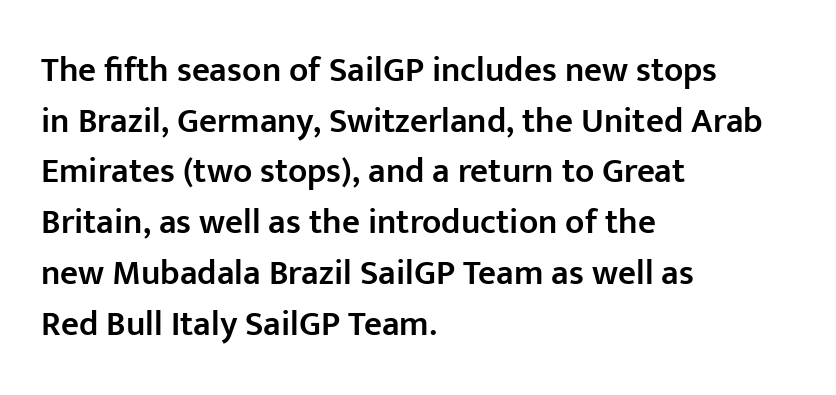
The glyphs in this specimen are sans serif. Ordinary non-slanted type is in use. Clear beneath every line of the passage. This sample has the flowing, uneven cadence of proportional lettering. The horizontal fit of the characters is conventional and even.
